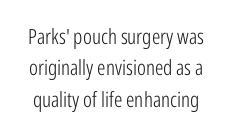
Q: Is the text bold? A: No.
Q: Is the text italic (slanted)? A: No, it is upright.
Q: Is the text underlined? A: No.
Q: Is the spacing between letters normal or unusually wide? A: Normal.
Q: Is the spacing between lines tight, normal or loose? A: Normal.
